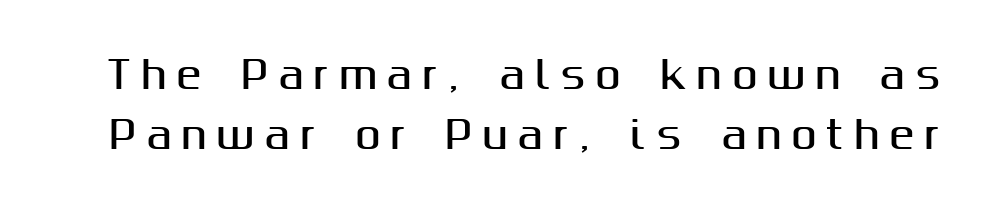
The vertical gap from one line to the next is medium. Type without underlining. Do the letters lean? They stand straight. In terms of letterspacing, this is a distinctly airy, spread setting. Each letter keeps its own natural width here, so spacing adapts to shape. Letterform terminals end flat and unadorned throughout the passage.
